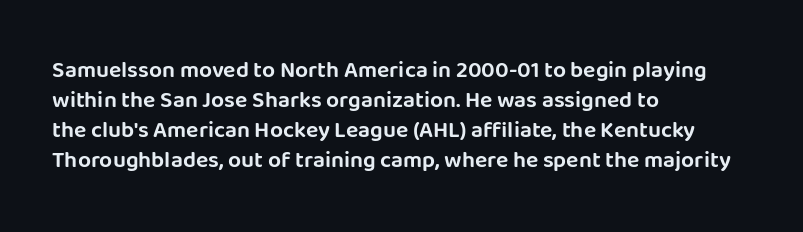
The image shows 23 px text type, upright; set left-aligned, normal line spacing (1.3x), normal letter spacing, not underlined.
